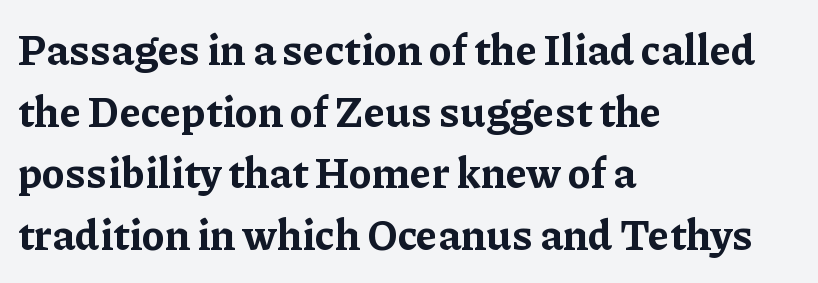
Q: Is the text bold? A: Yes.
Q: Is the text italic (slanted)? A: No, it is upright.
Q: Is the typeface a serif or a sans-serif typeface? A: Serif.
Q: Is the text underlined? A: No.
Q: How is the paragraph aligned? A: Left-aligned.
Q: Is the spacing between letters normal or unusually wide? A: Normal.
Q: Is the spacing between lines tight, normal or loose? A: Normal.
Q: Width (condensed, normal, or wide)? A: Normal.
Q: Stroke contrast? A: Low.
Q: x-height? A: Medium.
Q: Monospaced? A: No.
